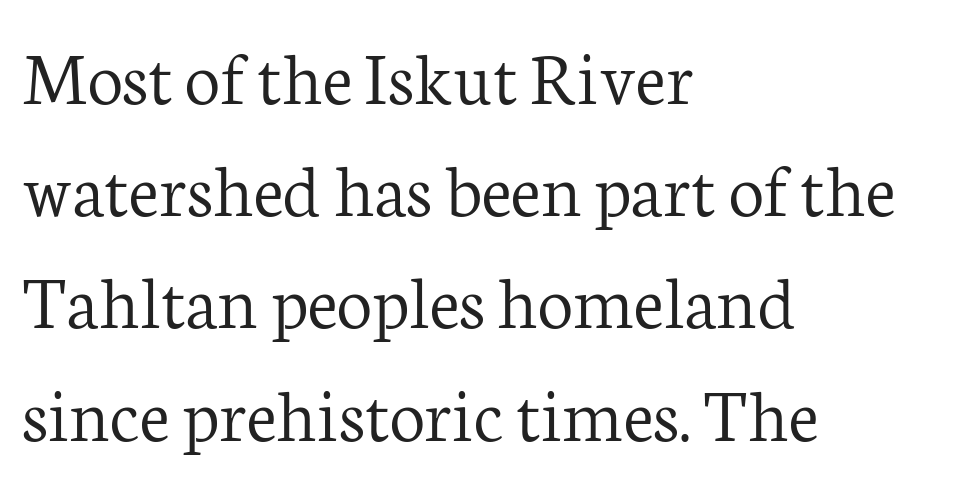
Q: Is the text bold? A: No.
Q: Is the text italic (slanted)? A: No, it is upright.
Q: Is the typeface a serif or a sans-serif typeface? A: Serif.
Q: Is the text underlined? A: No.
Q: How is the paragraph aligned? A: Left-aligned.
Q: Is the spacing between letters normal or unusually wide? A: Normal.
Q: Is the spacing between lines tight, normal or loose? A: Normal.
Q: Width (condensed, normal, or wide)? A: Normal.
Q: Stroke contrast? A: Low.
Q: x-height? A: Medium.
Q: Monospaced? A: No.
